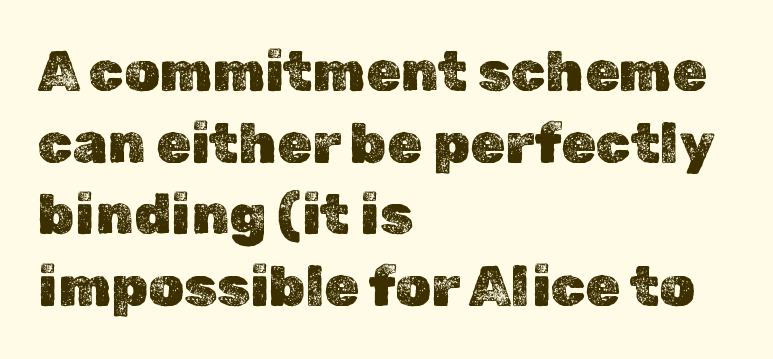
The image shows 56 px text type, upright; set left-aligned, normal line spacing (1.28x), normal letter spacing, not underlined; a medium x-height.
